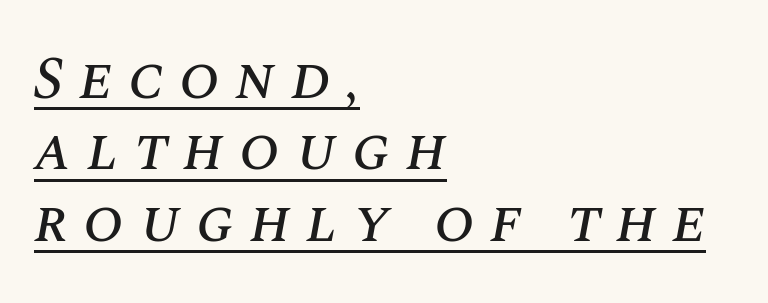
Q: Is the text italic (slanted)? A: Yes, it leans right by about 10 degrees.
Q: Is the text underlined? A: Yes.
Q: How is the paragraph aligned? A: Left-aligned.
Q: Is the spacing between letters normal or unusually wide? A: Unusually wide.
Q: Width (condensed, normal, or wide)? A: Normal.
Q: Stroke contrast? A: Medium.
Q: x-height? A: Large.
Q: Monospaced? A: No.
